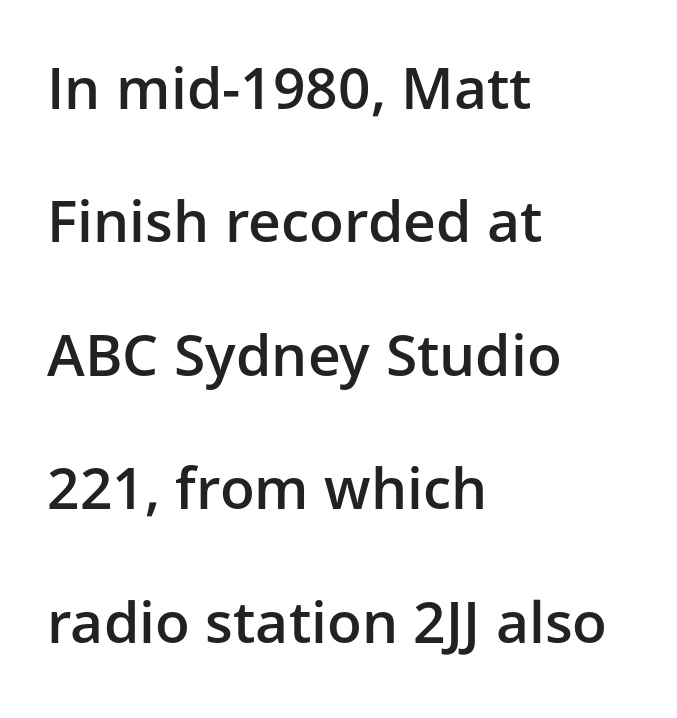
{"serif": "no", "italic": "no", "bold": "semi", "weight": "semibold", "width": "normal", "stroke_contrast": "low", "x_height": "medium", "monospaced": "no", "underline": "no", "align": "left", "line_spacing": "loose", "line_spacing_ratio": 2.34, "letter_spacing": "normal", "letter_spacing_em": 0.0, "glyph_px": 57}
